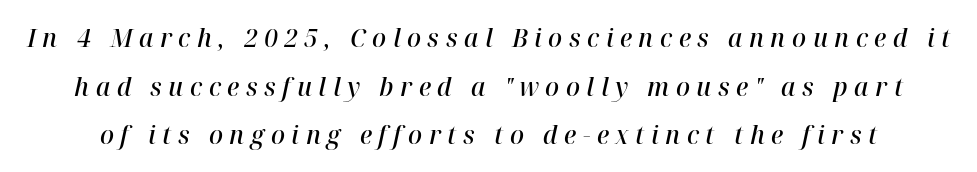
{"italic": "yes", "lean": "right", "slant_degrees": 12, "bold": "semi", "underline": "no", "line_spacing_ratio": 1.87, "letter_spacing": "wide", "letter_spacing_em": 0.25, "glyph_px": 26}
